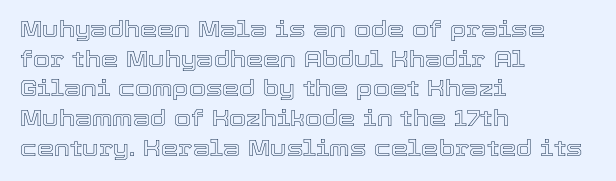
{"italic": "no", "underline": "no", "align": "left", "line_spacing": "normal", "line_spacing_ratio": 1.35, "letter_spacing": "normal", "letter_spacing_em": 0.0, "glyph_px": 22}
